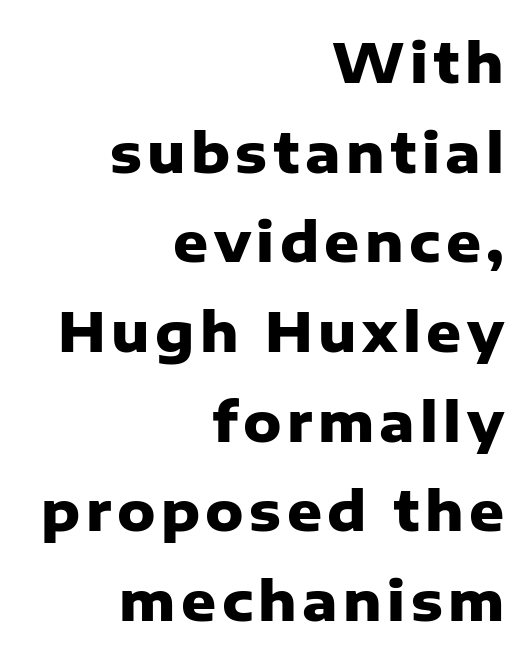
The image shows 54 px heavy sans-serif type, upright; set right-aligned, normal line spacing (1.66x), not underlined; low stroke contrast and a medium x-height.
